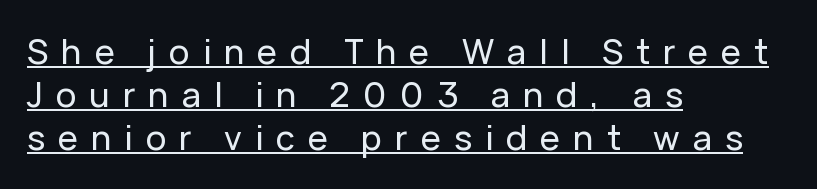
{"serif": "no", "italic": "no", "width": "normal", "stroke_contrast": "low", "x_height": "medium", "monospaced": "no", "underline": "yes", "align": "left", "line_spacing": "normal", "line_spacing_ratio": 1.27, "letter_spacing": "wide", "letter_spacing_em": 0.38, "glyph_px": 34}
